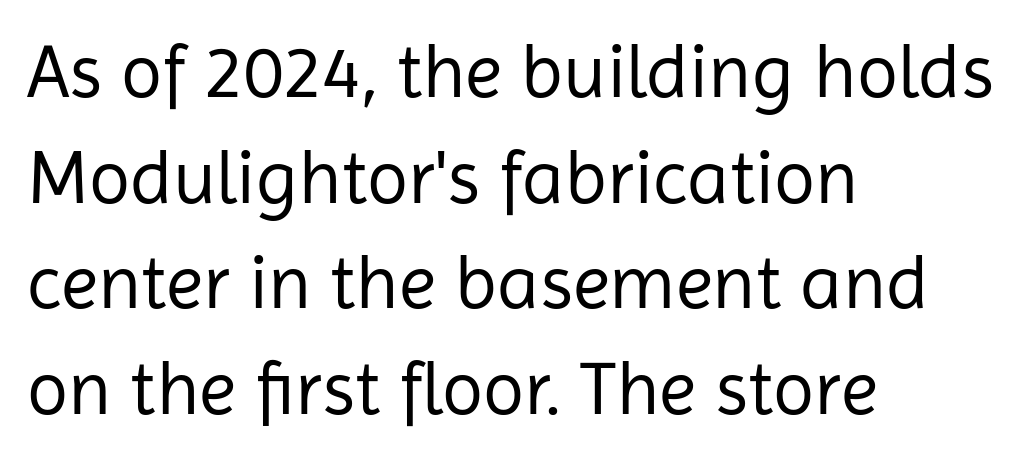
{"serif": "no", "italic": "no", "bold": "no", "weight": "regular", "width": "normal", "stroke_contrast": "low", "x_height": "medium", "monospaced": "no", "underline": "no", "align": "left", "line_spacing": "normal", "line_spacing_ratio": 1.39, "letter_spacing": "normal", "letter_spacing_em": 0.0, "glyph_px": 76}
